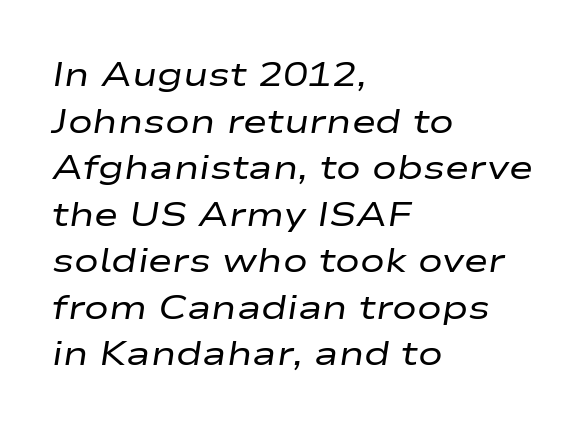
On a weight scale, this lands at 450 or below. The rendering anchors every line to the left-hand side. Is this a fixed-width face? No — the glyphs have proportional, varying widths. A typesetter would mark this as italic. The glyphs are unaccompanied by any horizontal stroke below them.
